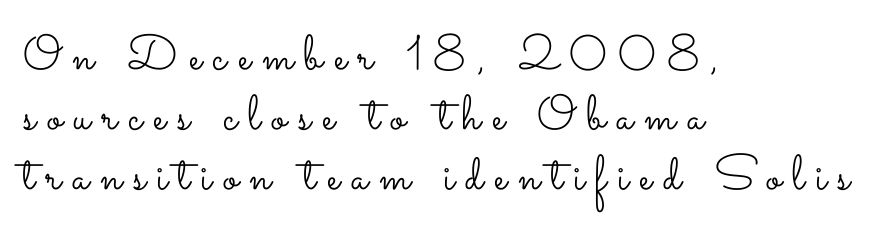
The words here are not underlined. Bold? No — there's no thickening of the strokes. Line beginnings align vertically; line endings do not. In terms of letterspacing, this is a distinctly airy, spread setting.
